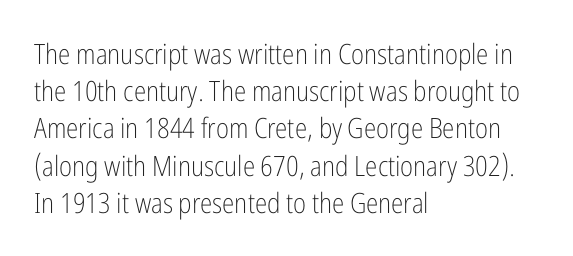
The lettering holds an erect, upright posture throughout. Default kerning and tracking; the words read as compact shapes. No word sits above an underline. Caption: face not bold, strokes unweighted. The leading is moderate, giving the passage an even texture.
